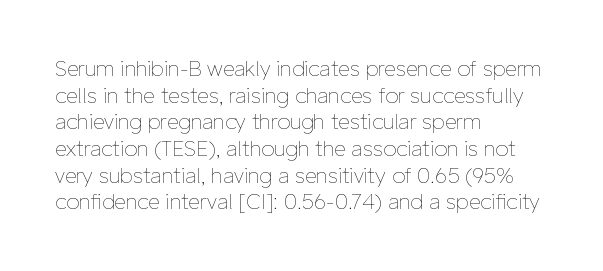
Q: Is the text bold? A: No.
Q: Is the text italic (slanted)? A: No, it is upright.
Q: Is the text underlined? A: No.
Q: How is the paragraph aligned? A: Left-aligned.
Q: Is the spacing between letters normal or unusually wide? A: Normal.
Q: Is the spacing between lines tight, normal or loose? A: Normal.
